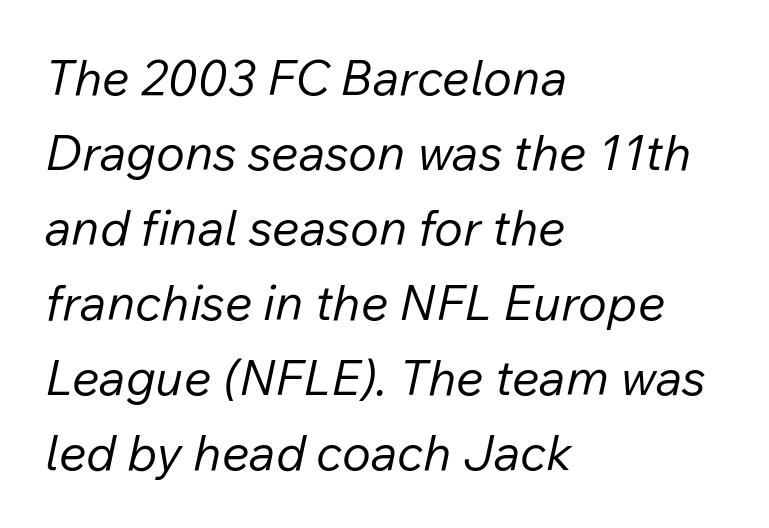
Any mark beneath the type? The region is blank. Horizontally, the lines are justified to the leading edge only. The tracking reads as untouched default to a designer's eye. The rendering uses natural spacing where letterforms have individual widths.
